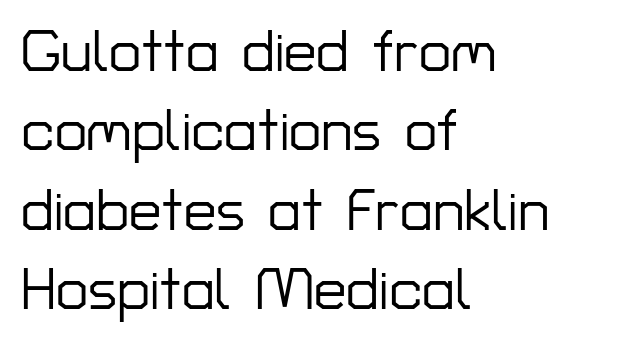
The image shows 58 px sans-serif type, upright; set left-aligned, normal line spacing (1.37x), normal letter spacing, not underlined; low stroke contrast and a medium x-height.
